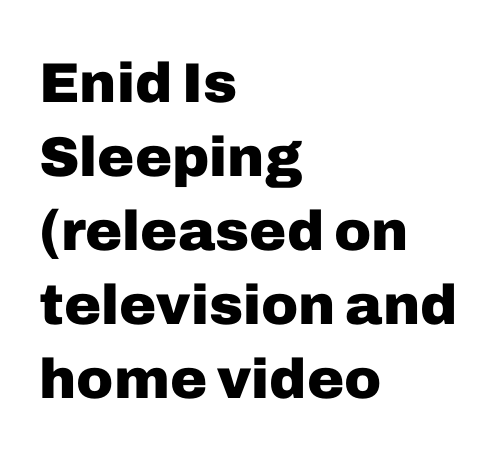
Q: Is the text bold? A: Yes.
Q: Is the text italic (slanted)? A: No, it is upright.
Q: Is the typeface a serif or a sans-serif typeface? A: Sans-serif.
Q: Is the text underlined? A: No.
Q: How is the paragraph aligned? A: Left-aligned.
Q: Is the spacing between letters normal or unusually wide? A: Normal.
Q: Is the spacing between lines tight, normal or loose? A: Normal.
Q: Width (condensed, normal, or wide)? A: Normal.
Q: Stroke contrast? A: Low.
Q: x-height? A: Medium.
Q: Monospaced? A: No.
